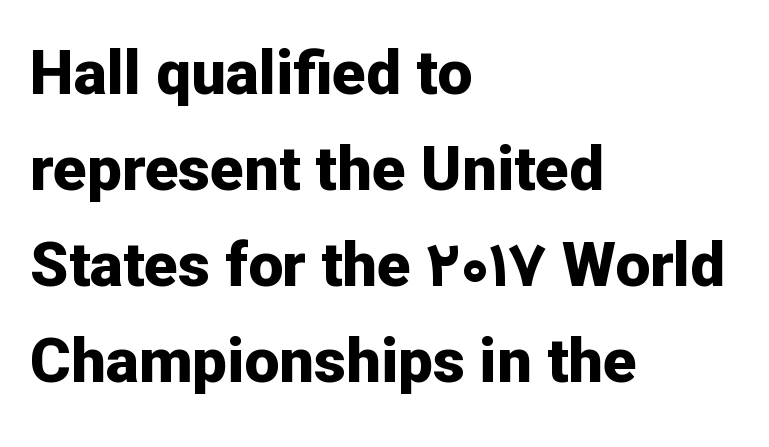
{"serif": "no", "italic": "no", "bold": "yes", "weight": "bold", "width": "normal", "stroke_contrast": "low", "x_height": "medium", "monospaced": "no", "underline": "no", "align": "left", "line_spacing": "normal", "line_spacing_ratio": 1.55, "letter_spacing": "normal", "letter_spacing_em": 0.0, "glyph_px": 62}
